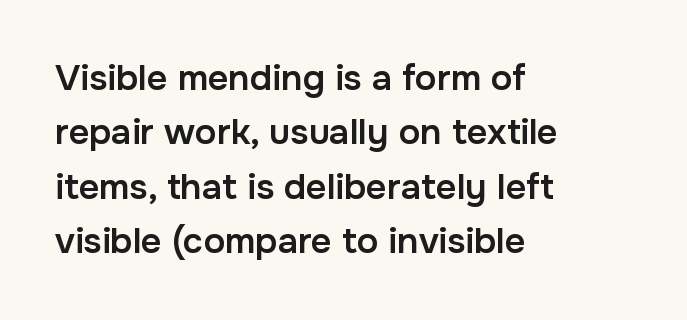
Q: Is the text bold? A: Semi-bold.
Q: Is the text italic (slanted)? A: No, it is upright.
Q: Is the typeface a serif or a sans-serif typeface? A: Sans-serif.
Q: Is the text underlined? A: No.
Q: How is the paragraph aligned? A: Left-aligned.
Q: Is the spacing between letters normal or unusually wide? A: Normal.
Q: Is the spacing between lines tight, normal or loose? A: Normal.
Q: Width (condensed, normal, or wide)? A: Normal.
Q: Stroke contrast? A: Low.
Q: x-height? A: Medium.
Q: Monospaced? A: No.
